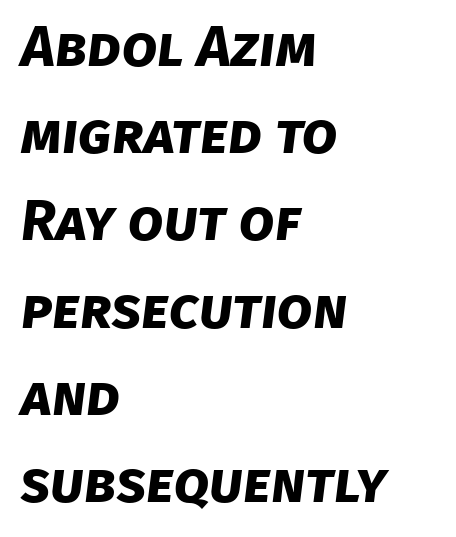
{"serif": "no", "bold": "yes", "weight": "bold", "width": "normal", "stroke_contrast": "low", "x_height": "large", "monospaced": "no", "underline": "no", "align": "left", "line_spacing": "normal", "line_spacing_ratio": 1.53, "letter_spacing": "normal", "letter_spacing_em": 0.0, "glyph_px": 57}
